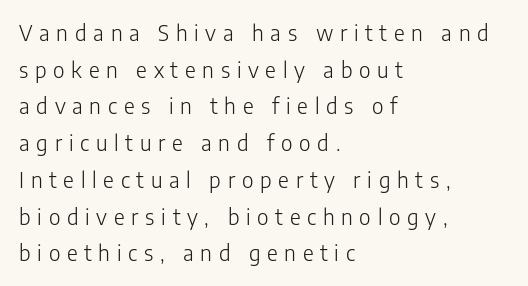
{"italic": "no", "bold": "no", "underline": "no", "align": "left", "line_spacing_ratio": 1.75, "letter_spacing": "wide", "letter_spacing_em": 0.32, "glyph_px": 21}
